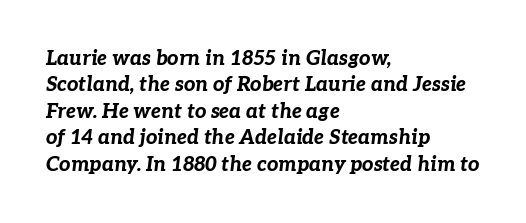
{"italic": "yes", "lean": "right", "slant_degrees": 7, "bold": "yes", "underline": "no", "align": "left", "line_spacing": "normal", "line_spacing_ratio": 1.32, "letter_spacing": "normal", "letter_spacing_em": 0.0, "glyph_px": 20}
